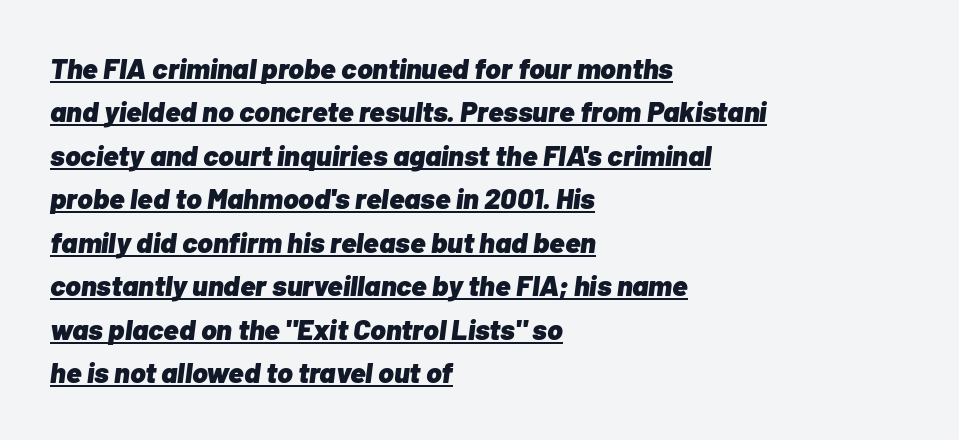
These lines stack with their left ends in a neat column. Line spacing here is normal. Italic? Definitely — the glyphs are oblique. Each line of the rendering has a horizontal stroke beneath the glyphs. The passage shown has conventional tracking throughout.
